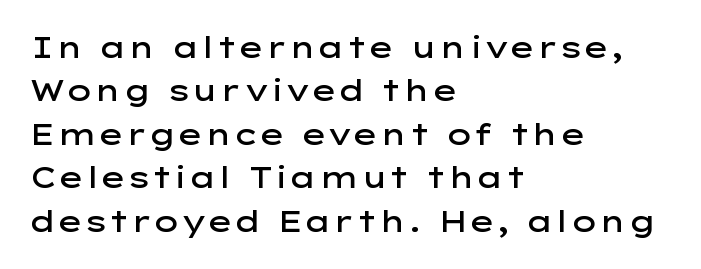
{"serif": "no", "italic": "no", "bold": "semi", "weight": "semibold", "width": "wide", "stroke_contrast": "low", "x_height": "medium", "monospaced": "no", "underline": "no", "align": "left", "line_spacing": "normal", "line_spacing_ratio": 1.5, "letter_spacing": "normal", "letter_spacing_em": 0.0, "glyph_px": 29}
